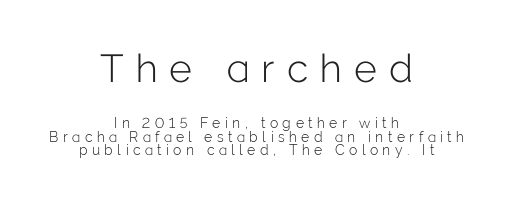
Is there any slant? The stems are plumb. In terms of letterform style, serifs are entirely absent. Varying glyph widths throughout — classic text-font behaviour. Reading top to bottom, the characters get smaller at the block break. Each row of text sits above clean, open space. Glyph-to-glyph distance is far greater than everyday printed text.
